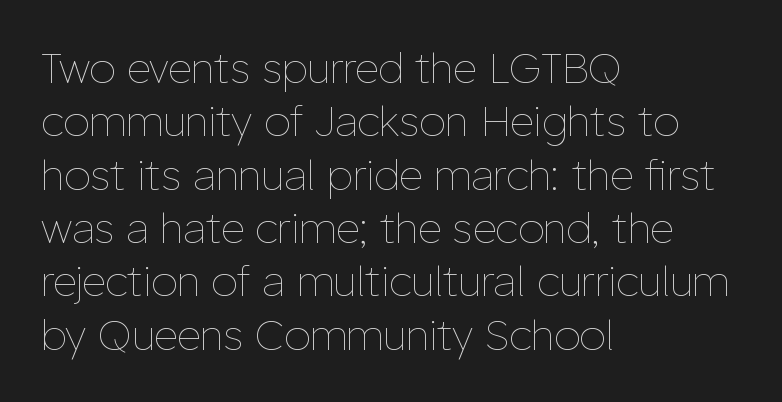
The image shows 42 px thin type, upright; set left-aligned, normal line spacing (1.27x), normal letter spacing, not underlined; low stroke contrast and a medium x-height.
